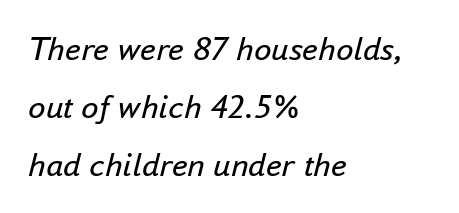
The image shows 35 px regular-weight type, italic (leaning right); set left-aligned, normal line spacing (1.66x), normal letter spacing, not underlined; low stroke contrast and a small x-height.
